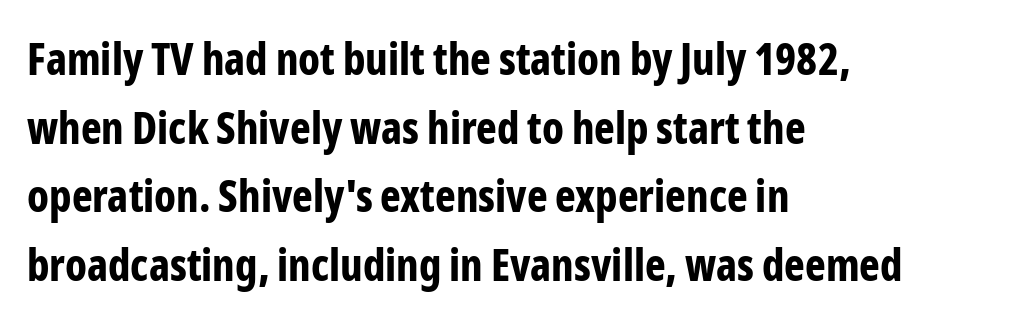
Words float on clear page, feet unadorned. Letter spacing: default. The designer went with a sans here, leaving each stem footless. Leading: standard. Layout note: lines flush left. Does the lettering tilt? It doesn't — this is upright.
